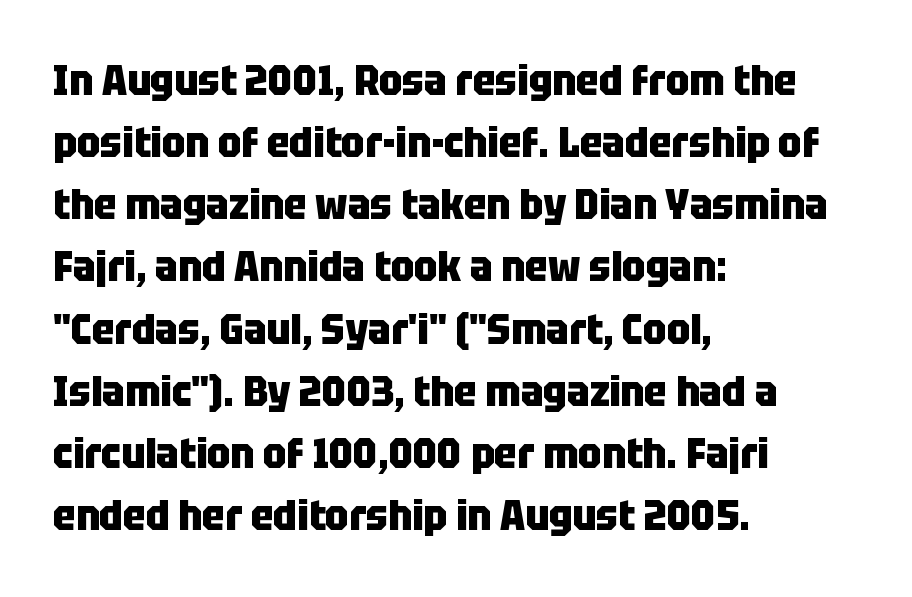
Q: Is the text bold? A: Yes.
Q: Is the text italic (slanted)? A: No, it is upright.
Q: Is the typeface a serif or a sans-serif typeface? A: Sans-serif.
Q: Is the text underlined? A: No.
Q: How is the paragraph aligned? A: Left-aligned.
Q: Is the spacing between letters normal or unusually wide? A: Normal.
Q: Is the spacing between lines tight, normal or loose? A: Normal.
Q: Width (condensed, normal, or wide)? A: Condensed.
Q: Stroke contrast? A: Low.
Q: x-height? A: Large.
Q: Monospaced? A: No.
